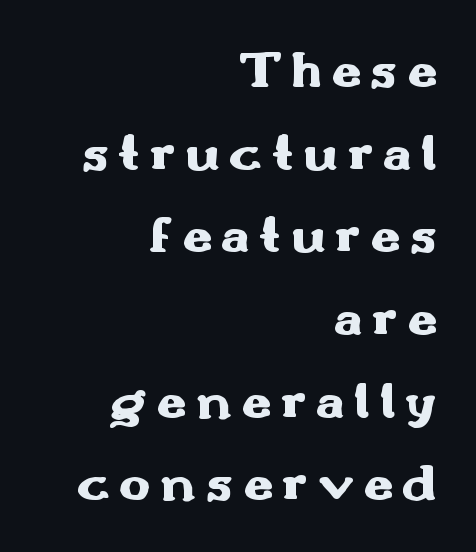
Q: Is the text bold? A: Yes.
Q: Is the text italic (slanted)? A: No, it is upright.
Q: Is the typeface a serif or a sans-serif typeface? A: Sans-serif.
Q: Is the text underlined? A: No.
Q: How is the paragraph aligned? A: Right-aligned.
Q: Is the spacing between lines tight, normal or loose? A: Normal.
Q: Width (condensed, normal, or wide)? A: Wide.
Q: Stroke contrast? A: Medium.
Q: x-height? A: Small.
Q: Monospaced? A: No.
